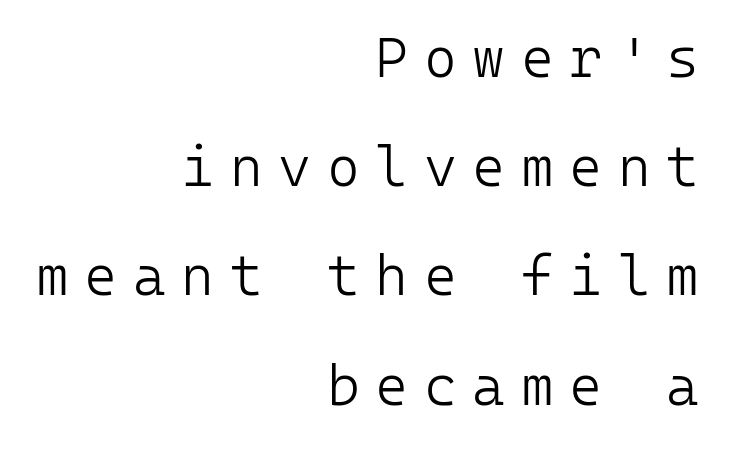
Q: Is the text bold? A: No.
Q: Is the text italic (slanted)? A: No, it is upright.
Q: Is the typeface a serif or a sans-serif typeface? A: Sans-serif.
Q: Is the text underlined? A: No.
Q: How is the paragraph aligned? A: Right-aligned.
Q: Is the spacing between letters normal or unusually wide? A: Unusually wide.
Q: Is the spacing between lines tight, normal or loose? A: Loose.
Q: Width (condensed, normal, or wide)? A: Normal.
Q: Stroke contrast? A: Low.
Q: x-height? A: Medium.
Q: Monospaced? A: Yes.
